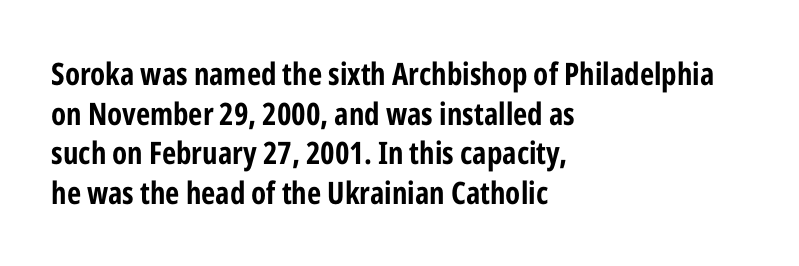
{"serif": "no", "italic": "no", "bold": "yes", "weight": "bold", "width": "condensed", "stroke_contrast": "low", "x_height": "medium", "monospaced": "no", "underline": "no", "align": "left", "line_spacing": "normal", "line_spacing_ratio": 1.28, "letter_spacing": "normal", "letter_spacing_em": 0.0, "glyph_px": 31}
